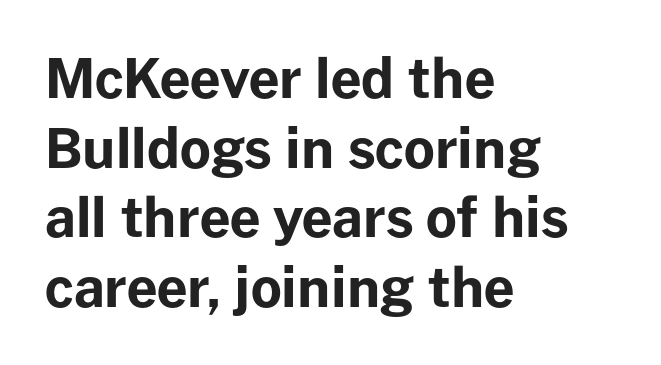
Q: Is the text bold? A: Yes.
Q: Is the text italic (slanted)? A: No, it is upright.
Q: Is the typeface a serif or a sans-serif typeface? A: Sans-serif.
Q: Is the text underlined? A: No.
Q: How is the paragraph aligned? A: Left-aligned.
Q: Is the spacing between letters normal or unusually wide? A: Normal.
Q: Is the spacing between lines tight, normal or loose? A: Normal.
Q: Width (condensed, normal, or wide)? A: Normal.
Q: Stroke contrast? A: Low.
Q: x-height? A: Medium.
Q: Monospaced? A: No.
